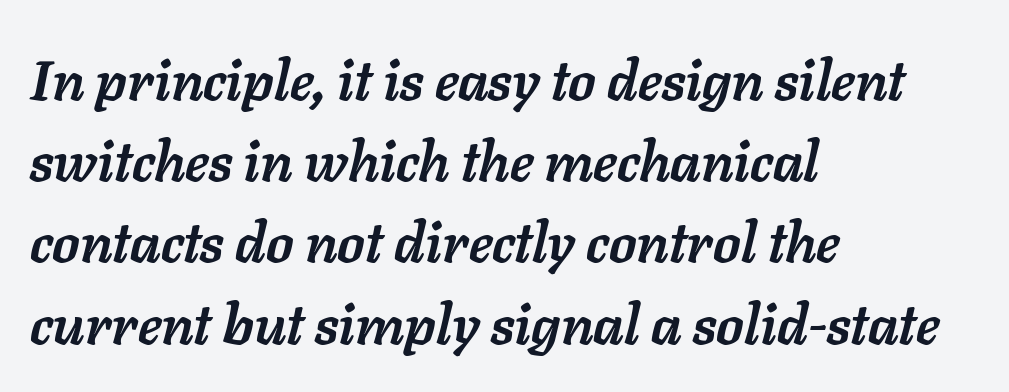
{"italic": "yes", "lean": "right", "slant_degrees": 11, "bold": "yes", "weight": "semibold", "width": "normal", "stroke_contrast": "low", "x_height": "medium", "monospaced": "no", "underline": "no", "align": "left", "line_spacing": "normal", "line_spacing_ratio": 1.45, "letter_spacing": "normal", "letter_spacing_em": 0.0, "glyph_px": 56}
